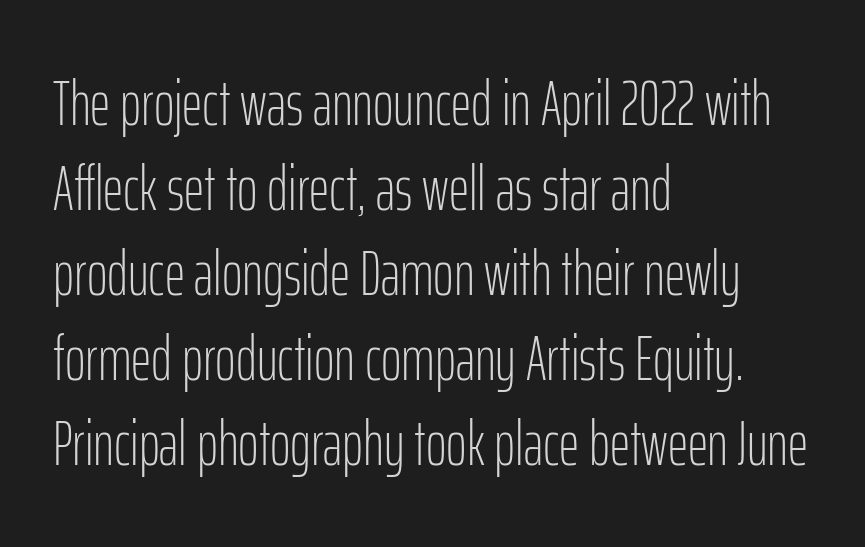
The image shows 63 px light, condensed sans-serif type, upright; set left-aligned, normal line spacing (1.35x), normal letter spacing, not underlined; low stroke contrast and a medium x-height.
